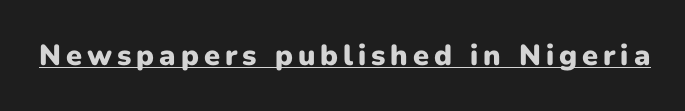
Q: Is the text bold? A: Yes.
Q: Is the text italic (slanted)? A: No, it is upright.
Q: Is the typeface a serif or a sans-serif typeface? A: Sans-serif.
Q: Is the text underlined? A: Yes.
Q: Width (condensed, normal, or wide)? A: Normal.
Q: Stroke contrast? A: Low.
Q: x-height? A: Medium.
Q: Monospaced? A: No.
